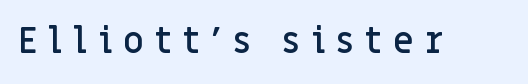
{"serif": "no", "italic": "no", "bold": "semi", "weight": "semibold", "width": "normal", "stroke_contrast": "low", "x_height": "large", "monospaced": "no", "underline": "no", "letter_spacing": "wide", "letter_spacing_em": 0.31, "glyph_px": 36}
